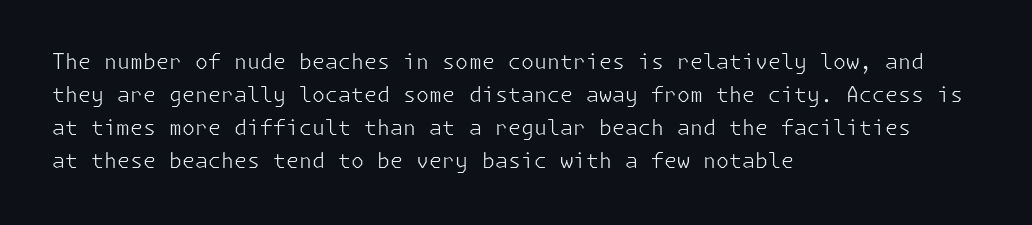
The image shows 21 px text type, upright; set left-aligned, normal line spacing (1.57x), normal letter spacing, not underlined.
